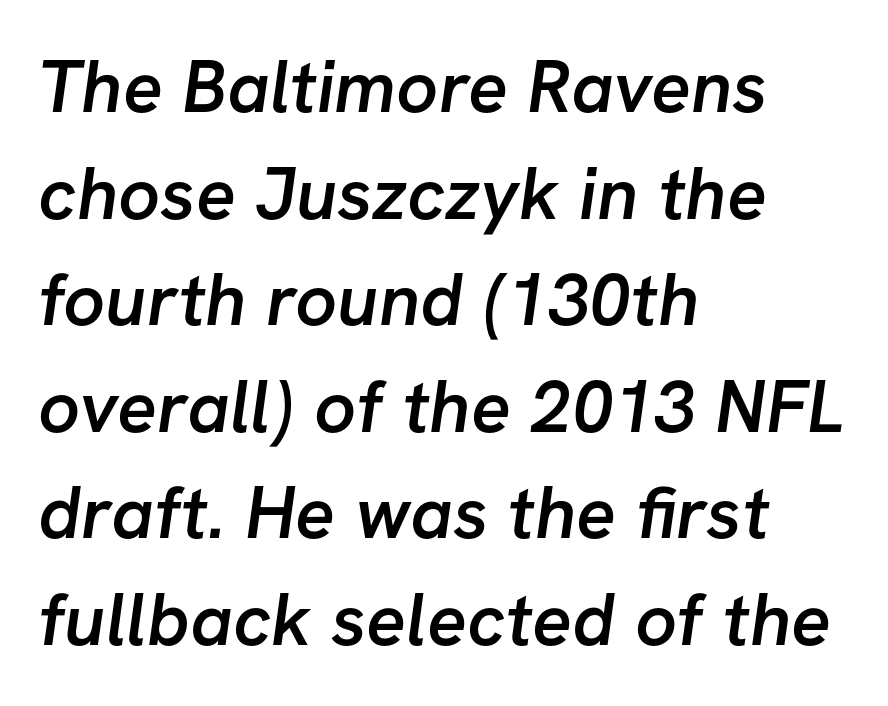
This sample keeps an unexceptional amount of space between lines. The tracking reads as untouched default to a designer's eye. You could not count columns in this text — the font is proportionally spaced. The sample has been set in demibold, a notch under bold. Font category for this specimen: sans-serif.
